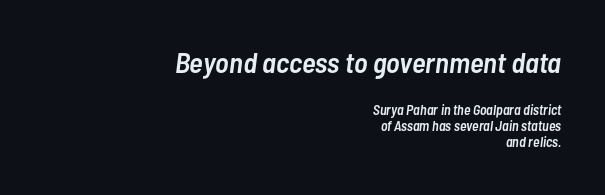
The image shows 29 px semibold, condensed type, italic (leaning right); set right-aligned, line spacing 1.16x, normal letter spacing, not underlined; the first (top) block is 2.07x larger; low stroke contrast and a medium x-height.
